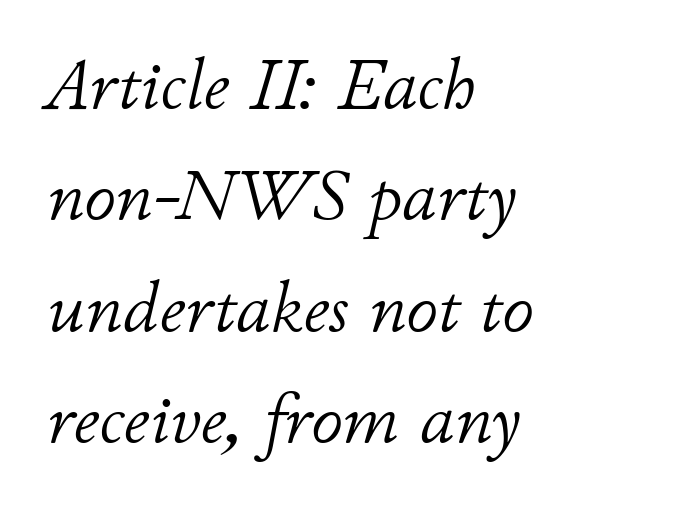
{"italic": "yes", "lean": "right", "slant_degrees": 11, "bold": "no", "weight": "light", "width": "normal", "stroke_contrast": "low", "x_height": "small", "monospaced": "no", "underline": "no", "align": "left", "line_spacing": "normal", "line_spacing_ratio": 1.57, "letter_spacing": "normal", "letter_spacing_em": 0.0, "glyph_px": 71}
